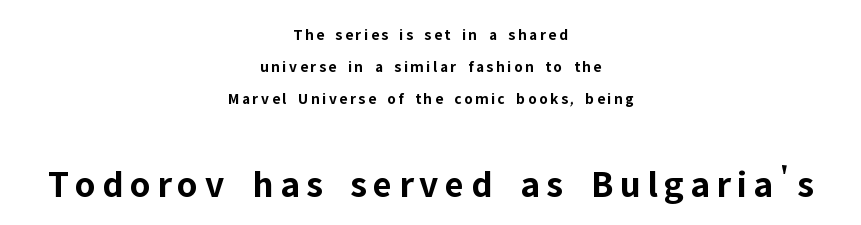
Look at the glyph heights: the lower group is clearly the bigger setting. Layout note: lines centered. Whoever set this chose breathing room over compactness in the vertical rhythm. Looks like regular typesetting: each glyph gets only the width it needs. Only glyphs here, with clear space below each row.
